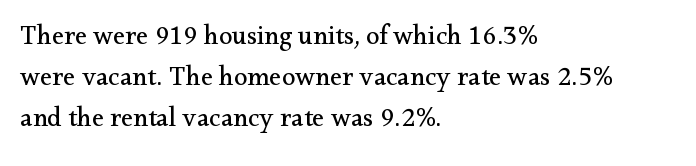
The image shows 27 px text type, upright; set left-aligned, normal line spacing (1.51x), normal letter spacing, not underlined.
